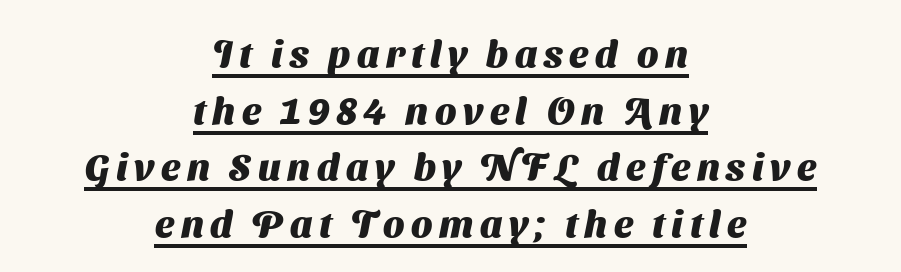
The image shows 38 px heavy sans-serif type; set centered, normal line spacing (1.49x), underlined; medium stroke contrast and a medium x-height.
